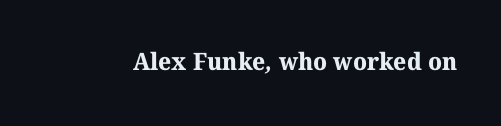
Q: Is the text bold? A: Yes.
Q: Is the text underlined? A: No.
Q: Is the spacing between letters normal or unusually wide? A: Normal.
